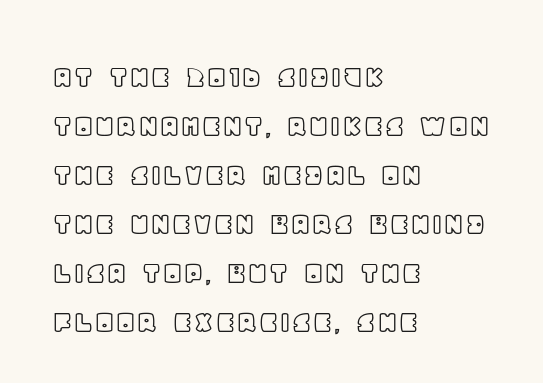
The image shows 34 px text type, upright; set left-aligned, normal line spacing (1.44x), normal letter spacing, not underlined; a large x-height.
